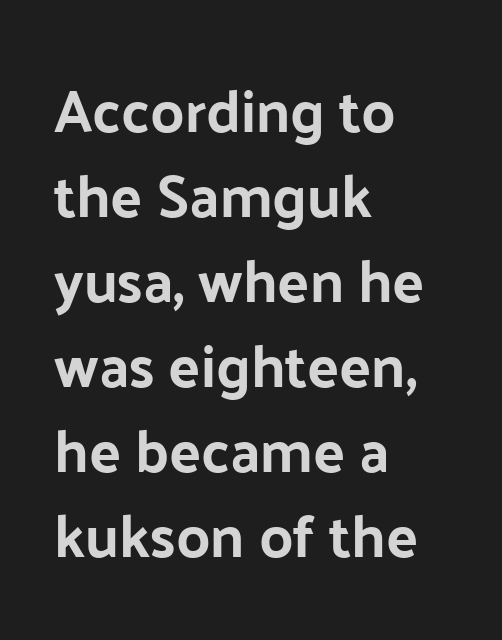
{"serif": "no", "italic": "no", "bold": "yes", "weight": "bold", "width": "normal", "stroke_contrast": "low", "x_height": "medium", "monospaced": "no", "underline": "no", "align": "left", "line_spacing": "normal", "line_spacing_ratio": 1.44, "letter_spacing": "normal", "letter_spacing_em": 0.0, "glyph_px": 59}
